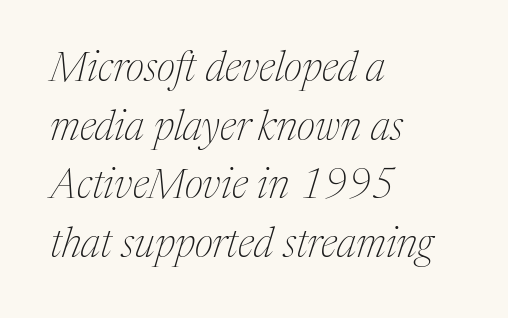
Q: Is the text bold? A: No.
Q: Is the text italic (slanted)? A: Yes, it leans right by about 17 degrees.
Q: Is the typeface a serif or a sans-serif typeface? A: Serif.
Q: Is the text underlined? A: No.
Q: How is the paragraph aligned? A: Left-aligned.
Q: Is the spacing between letters normal or unusually wide? A: Normal.
Q: Is the spacing between lines tight, normal or loose? A: Normal.
Q: Width (condensed, normal, or wide)? A: Normal.
Q: Stroke contrast? A: Medium.
Q: x-height? A: Medium.
Q: Monospaced? A: No.
